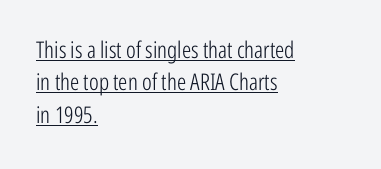
Q: Is the text bold? A: No.
Q: Is the text italic (slanted)? A: No, it is upright.
Q: Is the text underlined? A: Yes.
Q: How is the paragraph aligned? A: Left-aligned.
Q: Is the spacing between letters normal or unusually wide? A: Normal.
Q: Is the spacing between lines tight, normal or loose? A: Normal.
